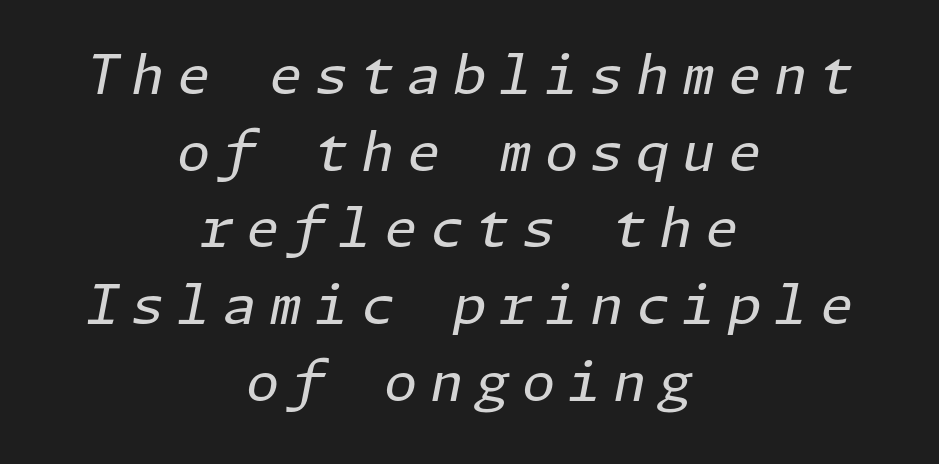
A typesetter would call this leading conventional body-copy spacing. Clear beneath every line of the passage. A typesetter would call this heavily tracked-out type. If you folded the block vertically in half, each line would mirror itself in length.
